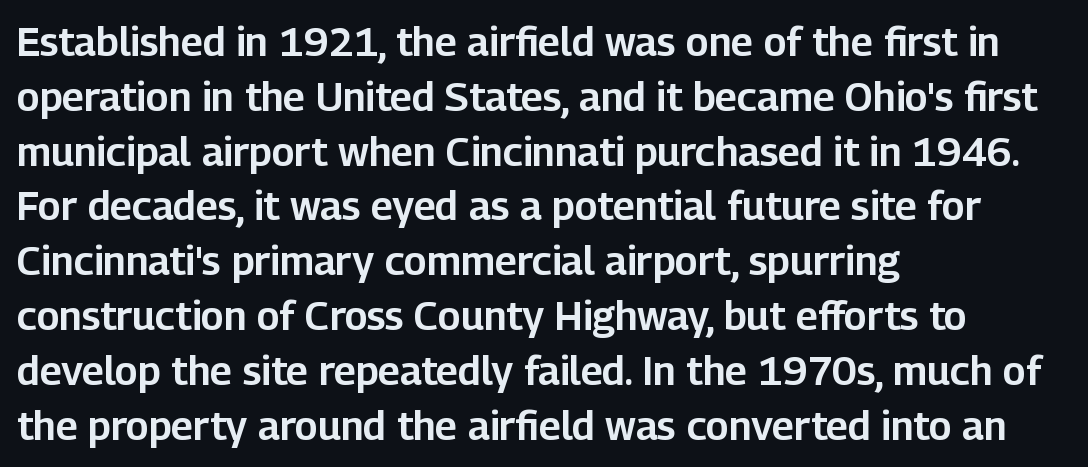
The image shows 40 px sans-serif type, upright; set left-aligned, normal line spacing (1.37x), normal letter spacing, not underlined; low stroke contrast and a medium x-height.
